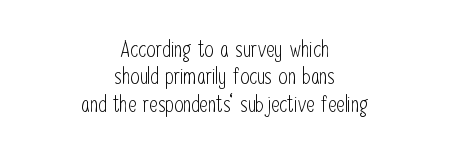
The image shows 23 px text type, upright; set centered, line spacing 1.19x, normal letter spacing, not underlined.
